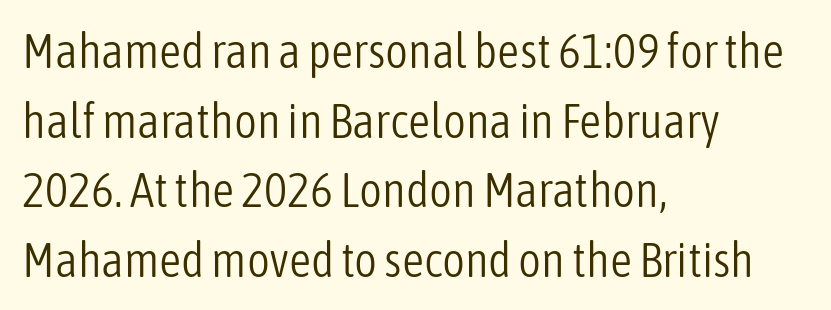
The image shows 49 px light, condensed sans-serif type, upright; set left-aligned, normal line spacing (1.42x), normal letter spacing, not underlined; low stroke contrast and a medium x-height.
